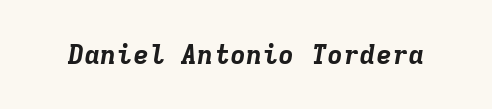
The image shows 27 px bold type, italic (leaning right); set normal letter spacing, not underlined.
